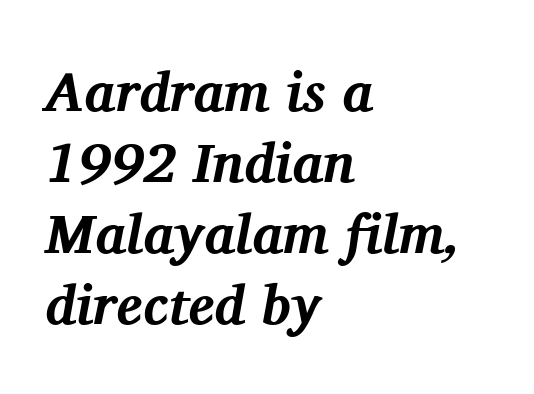
Q: Is the text bold? A: Yes.
Q: Is the text italic (slanted)? A: Yes, it leans right by about 11 degrees.
Q: Is the typeface a serif or a sans-serif typeface? A: Serif.
Q: Is the text underlined? A: No.
Q: How is the paragraph aligned? A: Left-aligned.
Q: Is the spacing between letters normal or unusually wide? A: Normal.
Q: Is the spacing between lines tight, normal or loose? A: Normal.
Q: Width (condensed, normal, or wide)? A: Normal.
Q: Stroke contrast? A: Medium.
Q: x-height? A: Medium.
Q: Monospaced? A: No.
